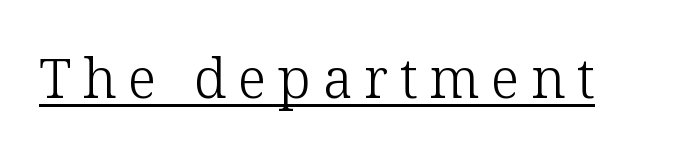
The image shows 55 px light serif type, upright; set unusually wide letter spacing (+0.21 em), underlined; low stroke contrast and a medium x-height.
